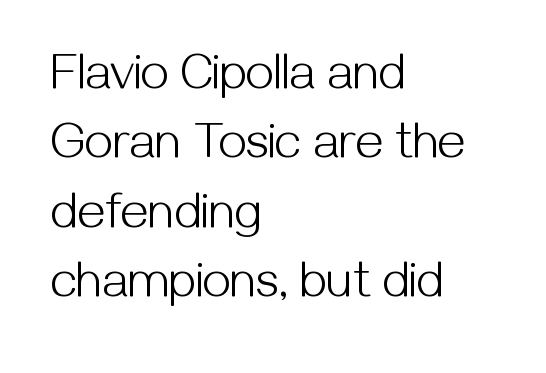
The image shows 50 px light sans-serif type, upright; set left-aligned, normal line spacing (1.39x), normal letter spacing, not underlined; medium stroke contrast and a medium x-height.
